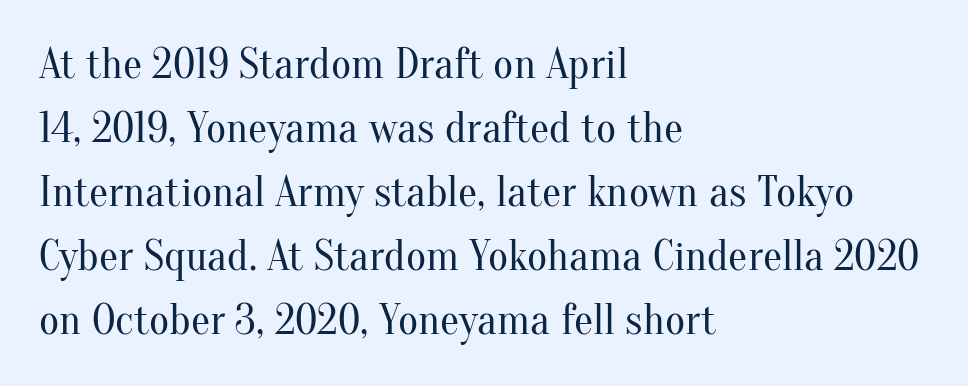
{"serif": "yes", "italic": "no", "bold": "no", "weight": "regular", "width": "normal", "stroke_contrast": "medium", "x_height": "small", "monospaced": "no", "underline": "no", "align": "left", "line_spacing": "normal", "line_spacing_ratio": 1.49, "letter_spacing": "normal", "letter_spacing_em": 0.0, "glyph_px": 43}
